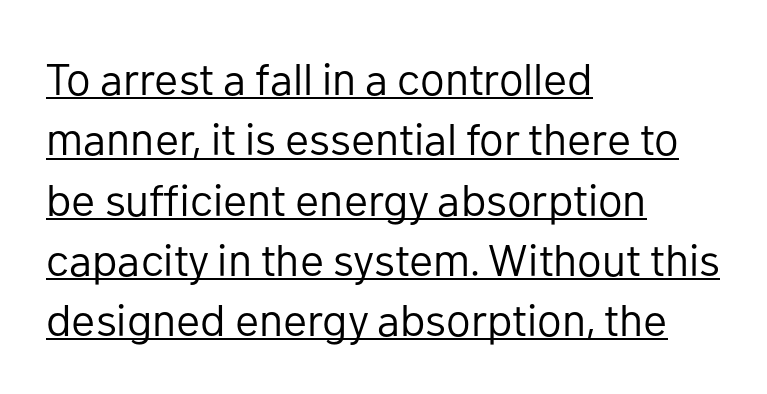
The letters stand upright; this is a roman face. A typesetter would call this zero additional tracking. Honestly, the underline is the first thing you notice here. Vertical spacing — default. A light-to-regular cut is what we see here.
